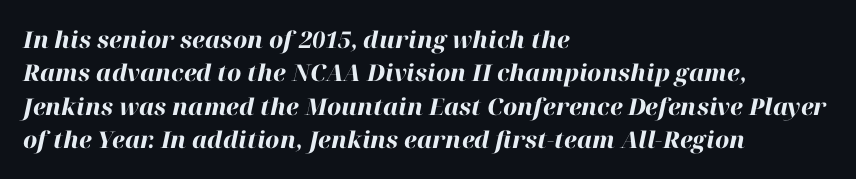
The image shows 23 px bold type, italic (leaning right); set left-aligned, normal line spacing (1.45x), normal letter spacing, not underlined.
